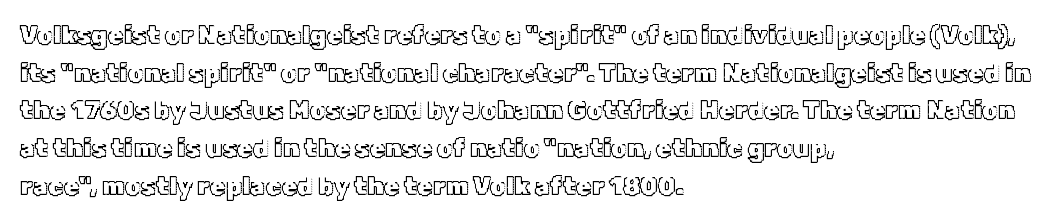
The image shows 25 px text type, upright; set left-aligned, normal line spacing (1.51x), normal letter spacing, not underlined.
